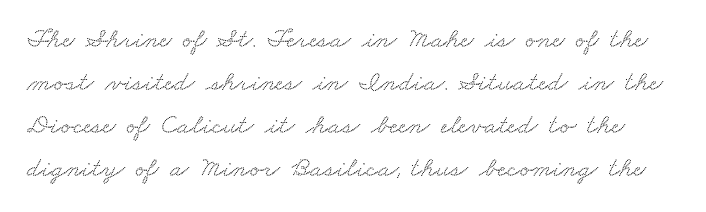
Type style note: has serifs. The zone under the glyphs is completely vacant. Spacing between characters is what you'd get straight out of the box. Varying glyph widths throughout — classic text-font behaviour. The rows are spaced the way most documents space them.
